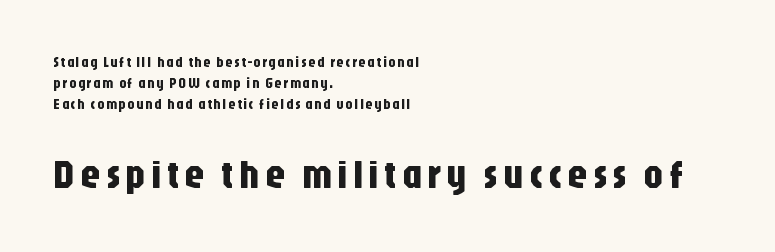
The image shows 40 px condensed sans-serif type, upright; set left-aligned, normal line spacing (1.51x), not underlined; the second (bottom) block is 2.86x larger; low stroke contrast and a large x-height.
